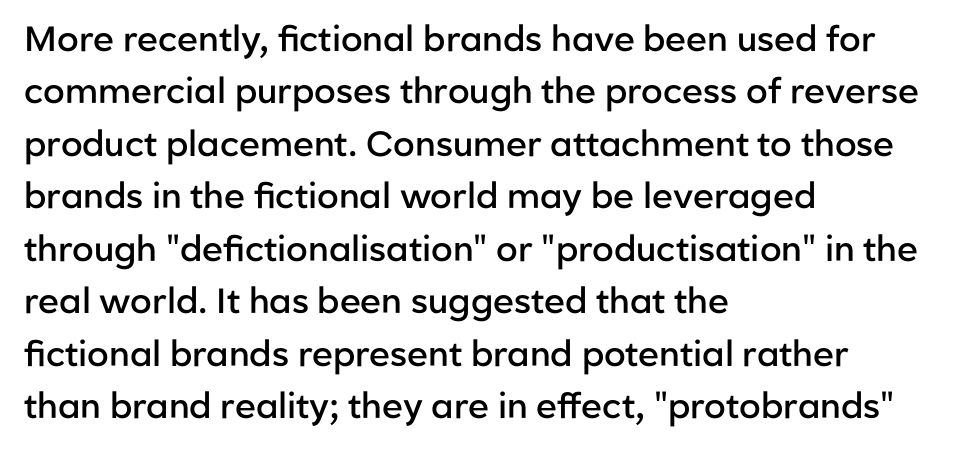
The image shows 35 px semibold sans-serif type, upright; set left-aligned, normal line spacing (1.5x), normal letter spacing, not underlined; low stroke contrast and a medium x-height.
